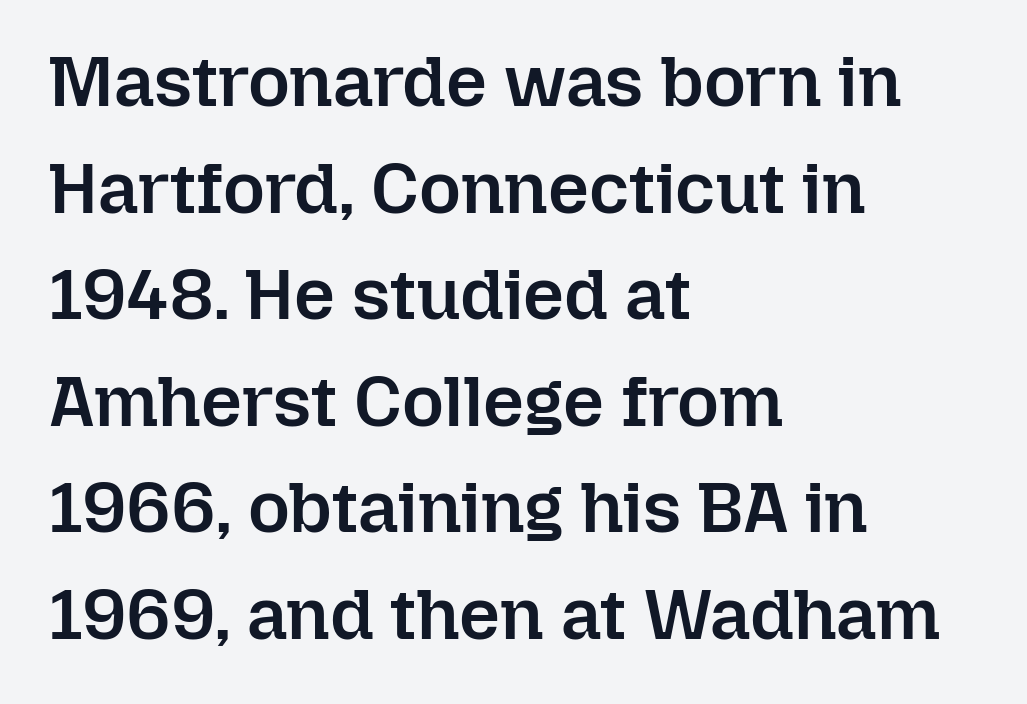
{"italic": "no", "bold": "semi", "weight": "semibold", "width": "normal", "stroke_contrast": "low", "x_height": "medium", "monospaced": "no", "underline": "no", "align": "left", "line_spacing": "normal", "line_spacing_ratio": 1.48, "letter_spacing": "normal", "letter_spacing_em": 0.0, "glyph_px": 72}
